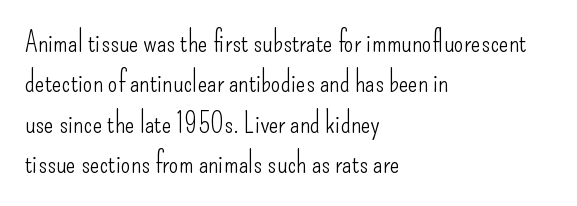
The image shows 28 px light, condensed sans-serif type, upright; set left-aligned, normal line spacing (1.44x), normal letter spacing, not underlined; low stroke contrast and a small x-height.
